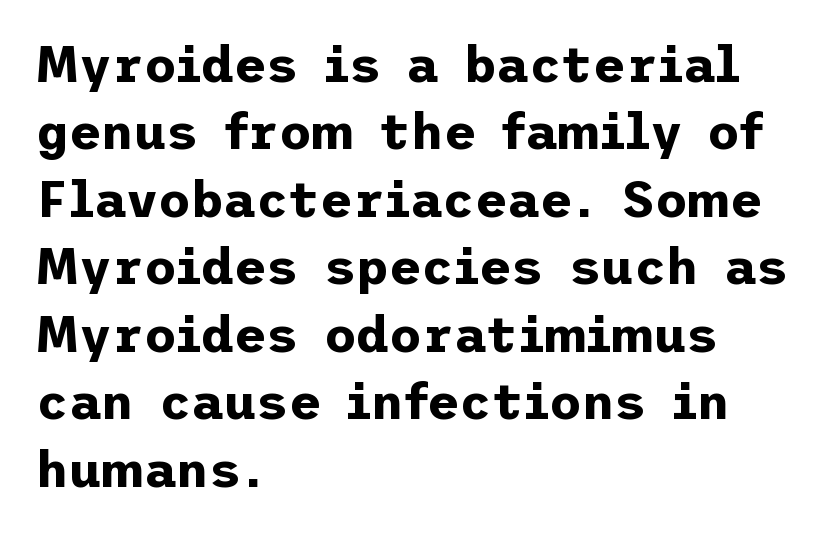
{"serif": "no", "italic": "no", "bold": "yes", "weight": "bold", "width": "normal", "stroke_contrast": "low", "x_height": "medium", "underline": "no", "align": "left", "line_spacing": "normal", "line_spacing_ratio": 1.35, "letter_spacing": "normal", "letter_spacing_em": 0.0, "glyph_px": 50}
